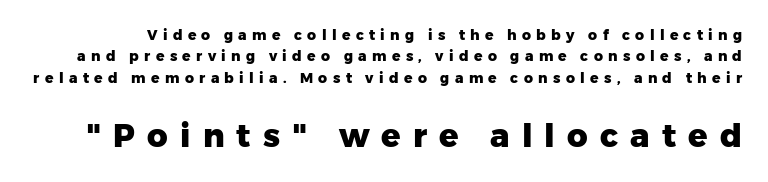
Q: Is the text bold? A: Yes.
Q: Is the text italic (slanted)? A: No, it is upright.
Q: Is the typeface a serif or a sans-serif typeface? A: Sans-serif.
Q: Is the text underlined? A: No.
Q: Is the spacing between letters normal or unusually wide? A: Unusually wide.
Q: Is the spacing between lines tight, normal or loose? A: Normal.
Q: Which block of text is set in a larger size, the first (top) or the second (bottom)? A: The second (bottom) one.
Q: Width (condensed, normal, or wide)? A: Normal.
Q: Stroke contrast? A: Low.
Q: x-height? A: Medium.
Q: Monospaced? A: No.
